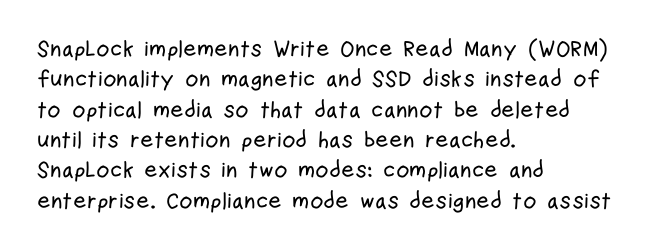
{"italic": "no", "underline": "no", "align": "left", "line_spacing": "normal", "line_spacing_ratio": 1.32, "letter_spacing": "normal", "letter_spacing_em": 0.0, "glyph_px": 23}
